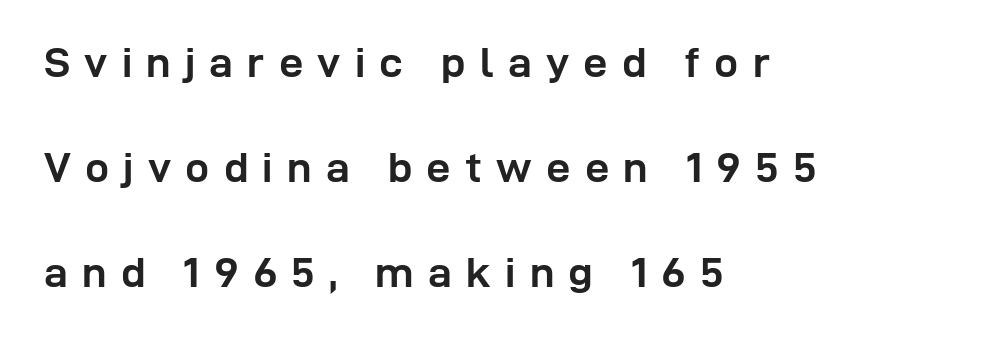
Q: Is the text bold? A: Yes.
Q: Is the text italic (slanted)? A: No, it is upright.
Q: Is the typeface a serif or a sans-serif typeface? A: Sans-serif.
Q: Is the text underlined? A: No.
Q: How is the paragraph aligned? A: Left-aligned.
Q: Is the spacing between letters normal or unusually wide? A: Unusually wide.
Q: Is the spacing between lines tight, normal or loose? A: Loose.
Q: Width (condensed, normal, or wide)? A: Normal.
Q: Stroke contrast? A: Low.
Q: x-height? A: Medium.
Q: Monospaced? A: No.
